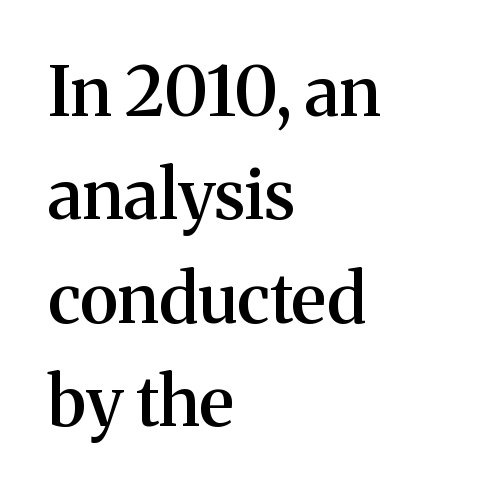
The image shows 69 px semibold serif type, upright; set left-aligned, normal line spacing (1.5x), normal letter spacing, not underlined; medium stroke contrast and a medium x-height.
